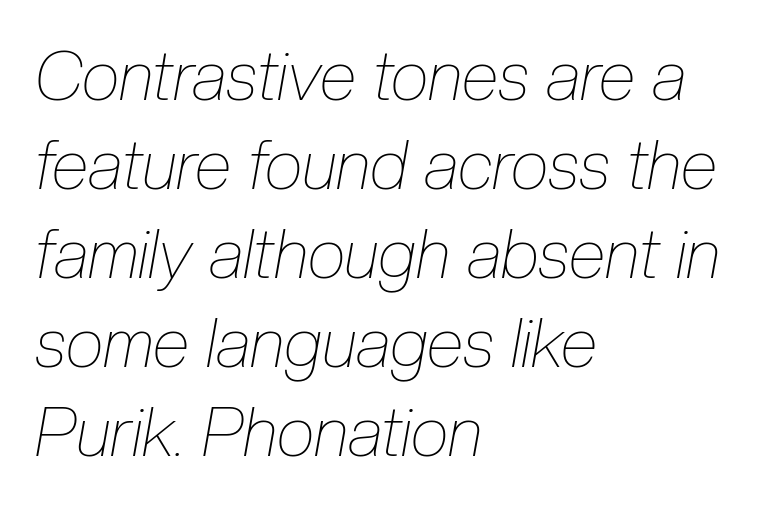
Q: Is the text bold? A: No.
Q: Is the text italic (slanted)? A: Yes, it leans right by about 10 degrees.
Q: Is the text underlined? A: No.
Q: How is the paragraph aligned? A: Left-aligned.
Q: Is the spacing between letters normal or unusually wide? A: Normal.
Q: Is the spacing between lines tight, normal or loose? A: Normal.
Q: Width (condensed, normal, or wide)? A: Condensed.
Q: Stroke contrast? A: Low.
Q: x-height? A: Medium.
Q: Monospaced? A: No.
